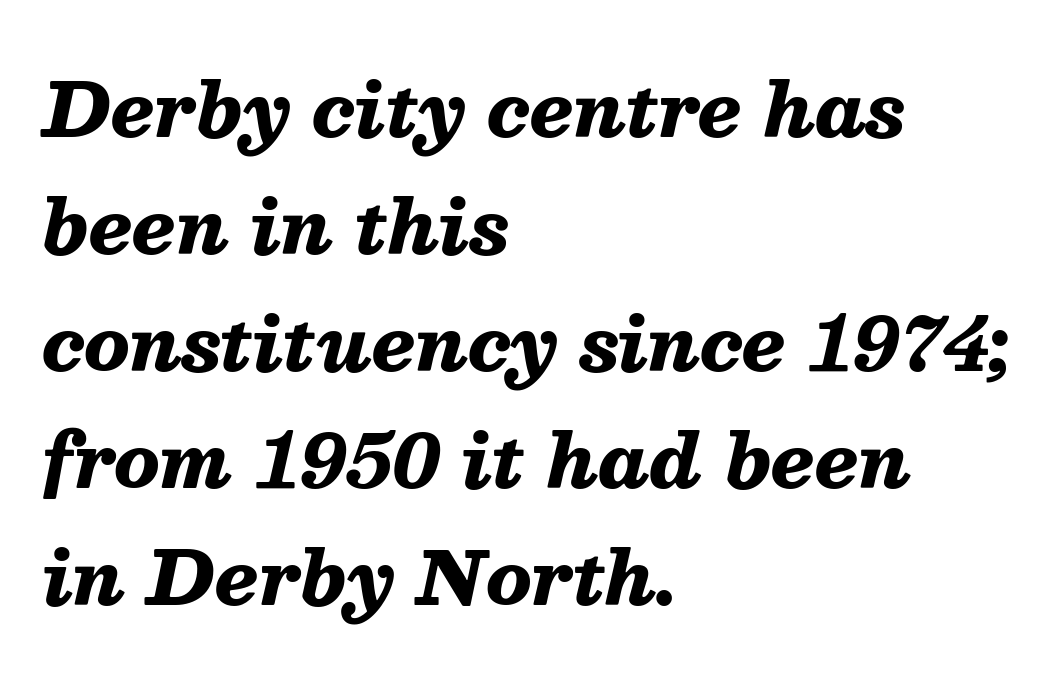
Q: Is the text bold? A: Yes.
Q: Is the text italic (slanted)? A: Yes, it leans right by about 13 degrees.
Q: Is the text underlined? A: No.
Q: How is the paragraph aligned? A: Left-aligned.
Q: Is the spacing between letters normal or unusually wide? A: Normal.
Q: Is the spacing between lines tight, normal or loose? A: Normal.
Q: Width (condensed, normal, or wide)? A: Normal.
Q: Stroke contrast? A: Medium.
Q: x-height? A: Medium.
Q: Monospaced? A: No.
